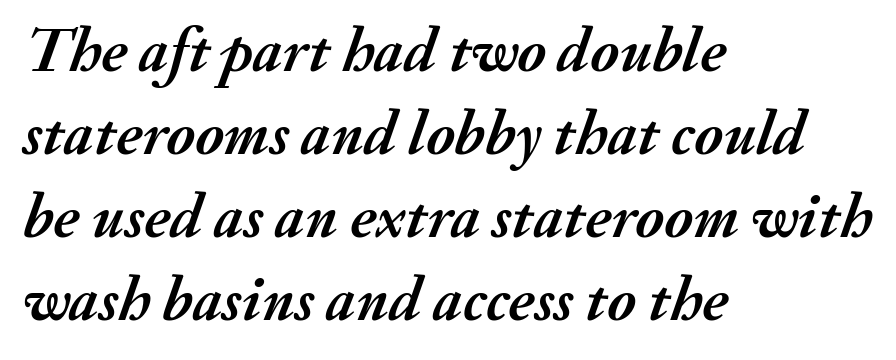
The image shows 63 px semibold type, italic (leaning right); set left-aligned, normal line spacing (1.32x), normal letter spacing, not underlined; medium stroke contrast and a small x-height.
